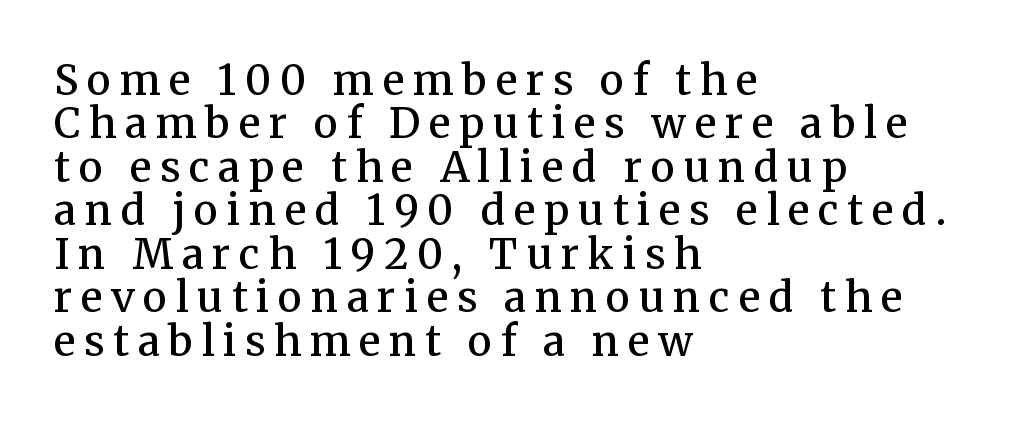
This is roman type, the default non-slanted kind. Which margin do the lines hug? The left one — the right edge is uneven. Little horizontal feet cap the strokes, marking this as serif type. The letters are semibold — heavier than regular but short of a full bold.
